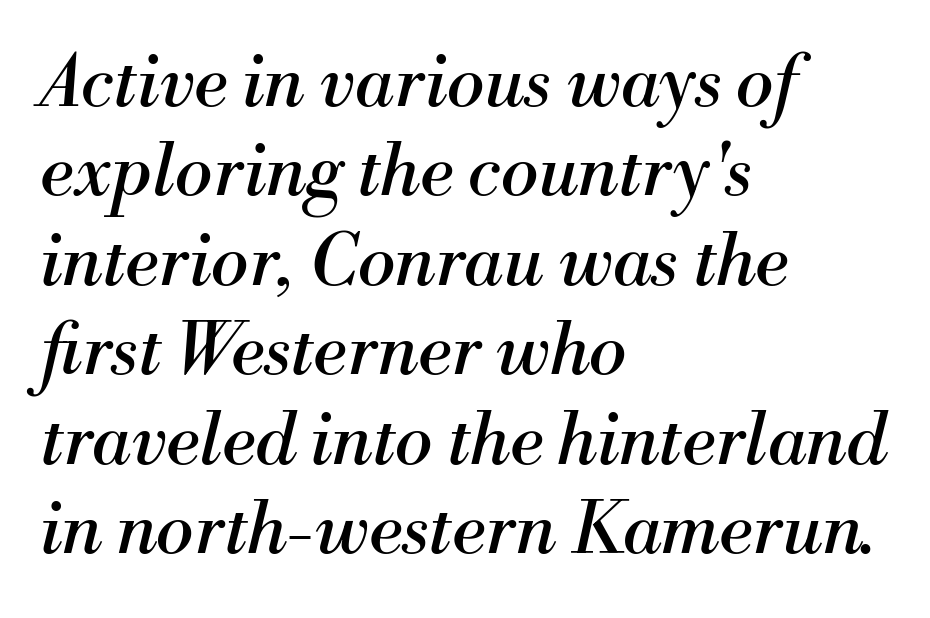
Q: Is the text bold? A: No.
Q: Is the text italic (slanted)? A: Yes, it leans right by about 13 degrees.
Q: Is the typeface a serif or a sans-serif typeface? A: Serif.
Q: Is the text underlined? A: No.
Q: How is the paragraph aligned? A: Left-aligned.
Q: Is the spacing between letters normal or unusually wide? A: Normal.
Q: Is the spacing between lines tight, normal or loose? A: Normal.
Q: Width (condensed, normal, or wide)? A: Normal.
Q: Stroke contrast? A: Medium.
Q: x-height? A: Small.
Q: Monospaced? A: No.
